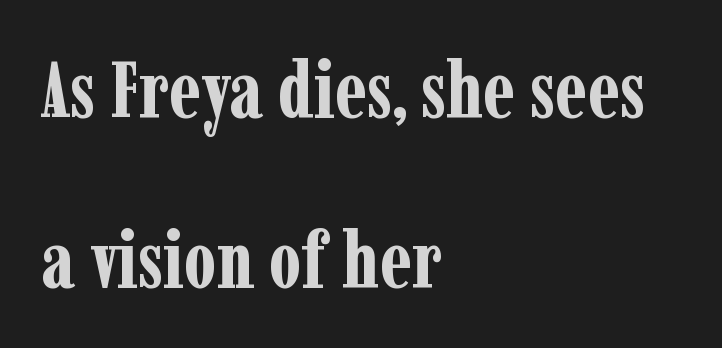
Q: Is the text bold? A: Yes.
Q: Is the text italic (slanted)? A: No, it is upright.
Q: Is the typeface a serif or a sans-serif typeface? A: Serif.
Q: Is the text underlined? A: No.
Q: How is the paragraph aligned? A: Left-aligned.
Q: Is the spacing between letters normal or unusually wide? A: Normal.
Q: Is the spacing between lines tight, normal or loose? A: Loose.
Q: Width (condensed, normal, or wide)? A: Condensed.
Q: Stroke contrast? A: Low.
Q: x-height? A: Medium.
Q: Monospaced? A: No.
